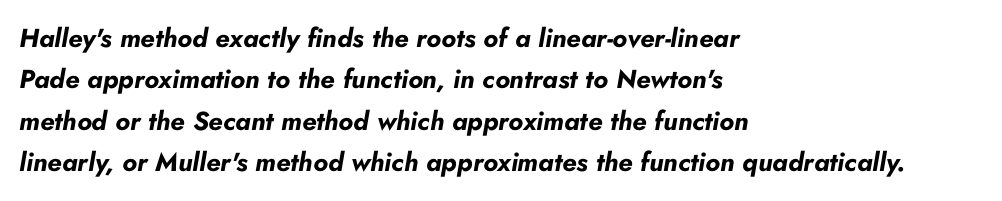
Q: Is the text bold? A: Yes.
Q: Is the text italic (slanted)? A: Yes, it leans right by about 10 degrees.
Q: Is the text underlined? A: No.
Q: How is the paragraph aligned? A: Left-aligned.
Q: Is the spacing between letters normal or unusually wide? A: Normal.
Q: Is the spacing between lines tight, normal or loose? A: Normal.
